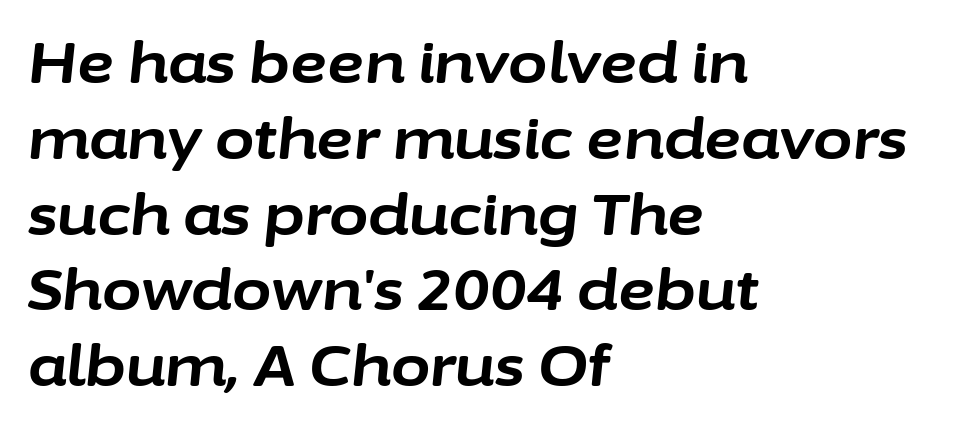
Horizontal bands of white between lines are of average thickness. A typesetter would call this zero additional tracking. These lines stack with their left ends in a neat column. The passage shown is not underscored anywhere. The letters advance in unequal steps, a hallmark of proportional type.
